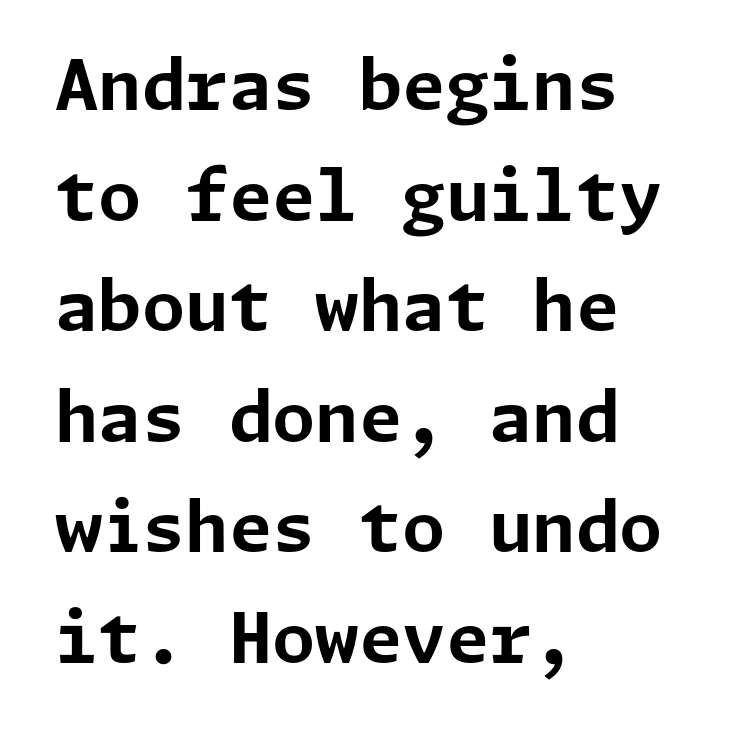
What weight is shown? A full bold with thick strokes. Is the letter spacing exaggerated? No — it looks like the ordinary default. In terms of letterform style, serifs are entirely absent. Only glyphs here, with clear space below each row. If you drew a line through each stem, it would be perfectly vertical.
